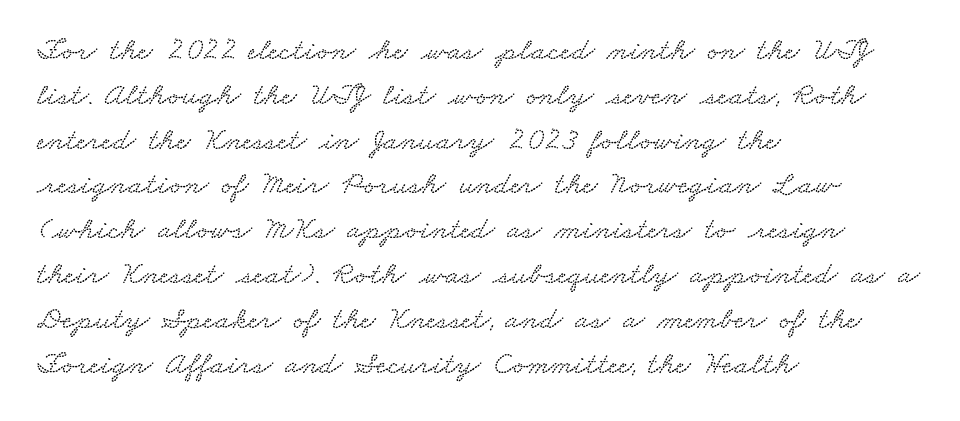
Do the characters align in a grid? No, the font is proportional. Horizontal alignment here is leftward, the default for most running prose. Each row of text sits above clean, open space. Between one letter and the next there's only the usual sliver of space. These lines sit exactly where default settings would place them.
